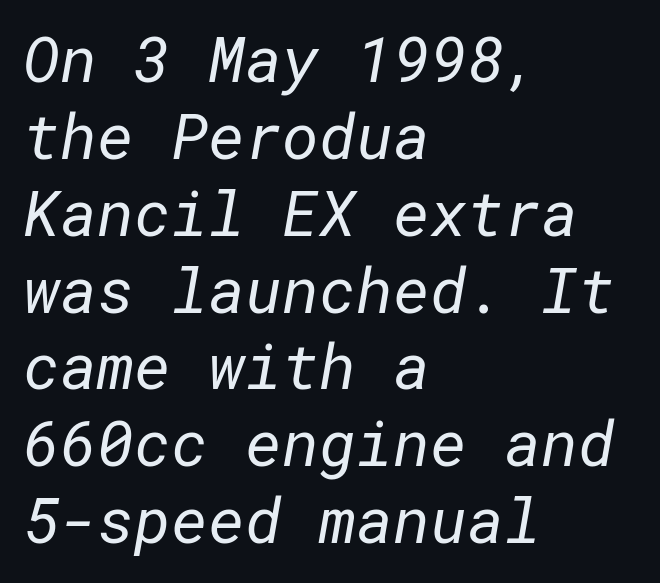
Q: Is the text bold? A: No.
Q: Is the typeface a serif or a sans-serif typeface? A: Sans-serif.
Q: Is the text underlined? A: No.
Q: How is the paragraph aligned? A: Left-aligned.
Q: Is the spacing between letters normal or unusually wide? A: Normal.
Q: Width (condensed, normal, or wide)? A: Normal.
Q: Stroke contrast? A: Low.
Q: x-height? A: Medium.
